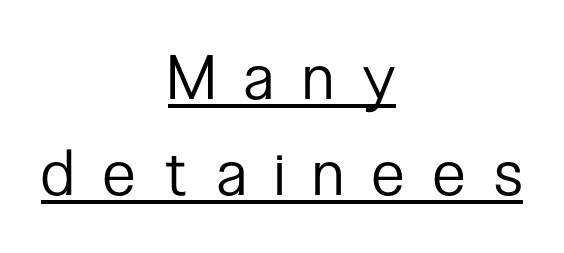
Q: Is the text bold? A: No.
Q: Is the text italic (slanted)? A: No, it is upright.
Q: Is the typeface a serif or a sans-serif typeface? A: Sans-serif.
Q: Is the text underlined? A: Yes.
Q: How is the paragraph aligned? A: Centered.
Q: Is the spacing between letters normal or unusually wide? A: Unusually wide.
Q: Is the spacing between lines tight, normal or loose? A: Normal.
Q: Width (condensed, normal, or wide)? A: Condensed.
Q: Stroke contrast? A: Low.
Q: x-height? A: Medium.
Q: Monospaced? A: No.
